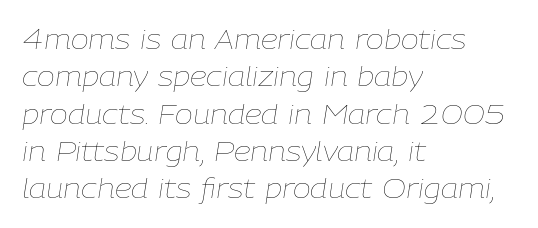
What's the leading like? Ordinary, nothing unusual. Reading down the block, your eye returns to a fixed left position each line. Tracking value appears to be zero — textbook default spacing. Stems and bowls with no extra thickness — not bold. Type without underlining.
